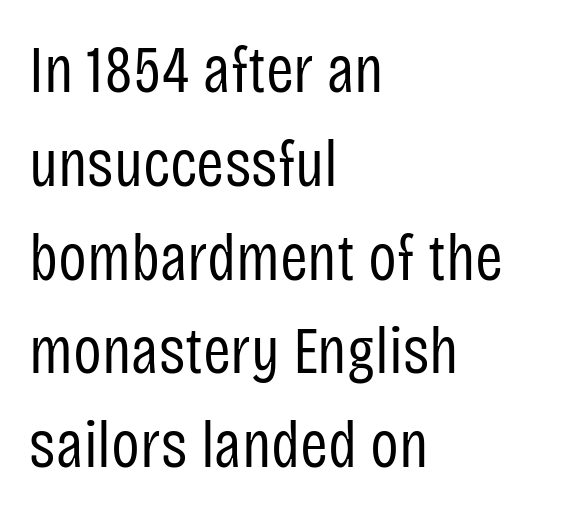
The ragged edge is on the right, which tells us the setting is flush left. You could not count columns in this text — the font is proportionally spaced. The letters stand upright; this is a roman face. The foot of each line stays bare and open.
